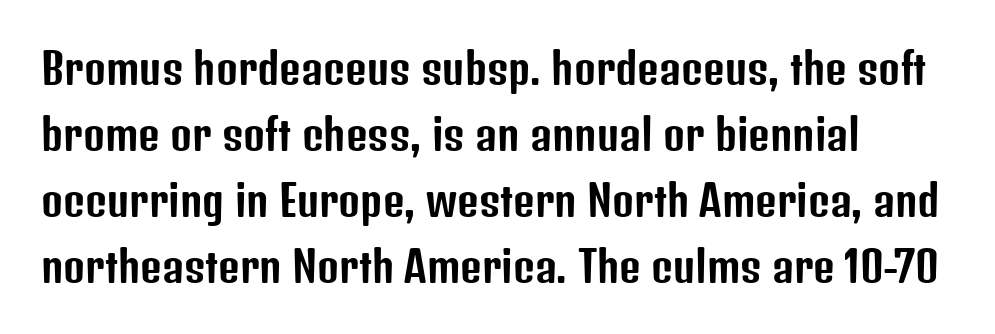
What kind of face is this? One without serifs — a sans. Short and long lines alike share a common starting point at left. No italicization has been applied; the sample stays upright. Short note: letters normally spaced. Glance below the letters and you will spot only blank space. Rows of type keep a routine distance in the vertical direction.
